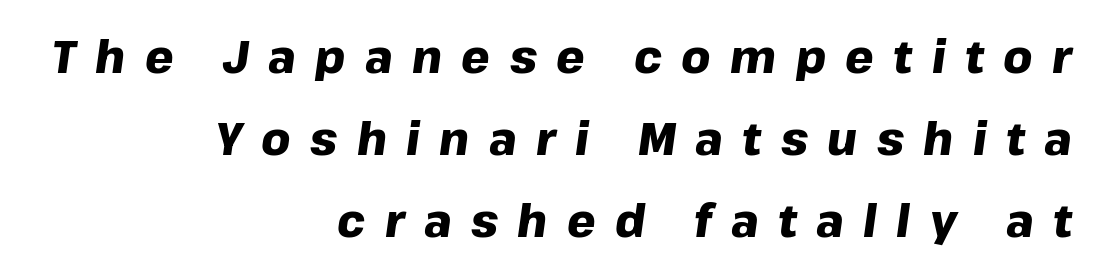
{"italic": "yes", "lean": "right", "slant_degrees": 8, "bold": "yes", "weight": "heavy", "width": "normal", "stroke_contrast": "low", "x_height": "medium", "monospaced": "no", "underline": "no", "align": "right", "line_spacing_ratio": 1.82, "letter_spacing": "wide", "letter_spacing_em": 0.43, "glyph_px": 45}
